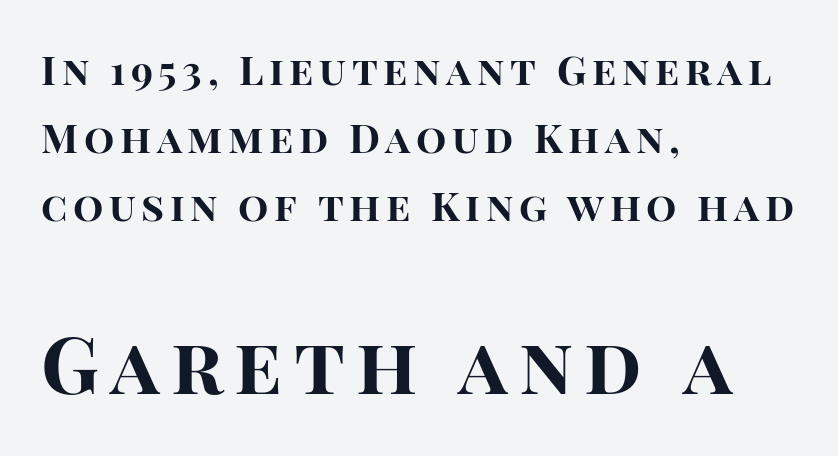
The image shows 79 px bold sans-serif type, upright; set left-aligned, normal line spacing (1.7x), not underlined; the second (bottom) block is 1.98x larger; high stroke contrast and a large x-height.
